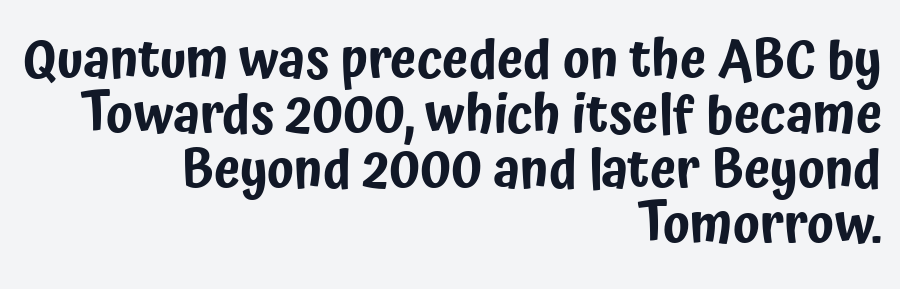
Q: Is the text italic (slanted)? A: No, it is upright.
Q: Is the typeface a serif or a sans-serif typeface? A: Sans-serif.
Q: Is the text underlined? A: No.
Q: How is the paragraph aligned? A: Right-aligned.
Q: Is the spacing between letters normal or unusually wide? A: Normal.
Q: Is the spacing between lines tight, normal or loose? A: Tight.
Q: Width (condensed, normal, or wide)? A: Condensed.
Q: Stroke contrast? A: Low.
Q: x-height? A: Medium.
Q: Monospaced? A: No.
